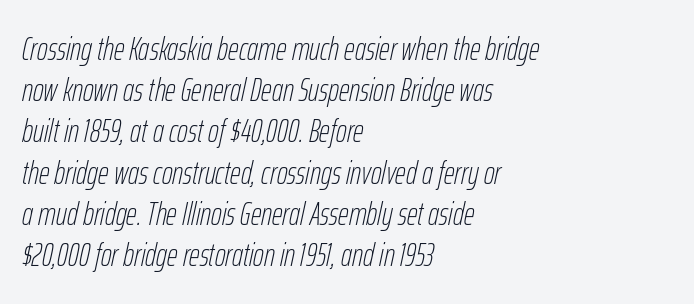
This sample has the flowing, uneven cadence of proportional lettering. Weight: not bold — regular or lighter. Regarding leading, the lines here are spaced in the standard way. Any mark beneath the type? The region is blank.
